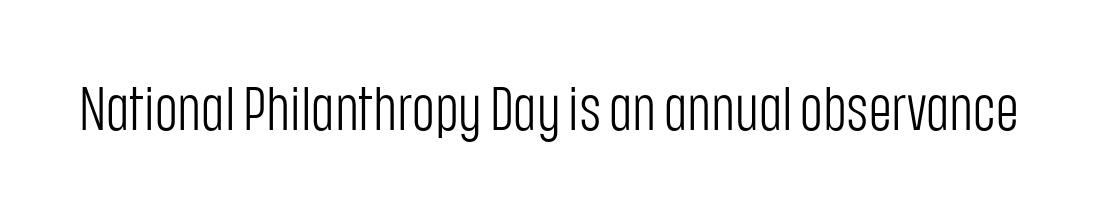
{"serif": "no", "italic": "no", "bold": "no", "weight": "light", "width": "condensed", "stroke_contrast": "low", "x_height": "large", "monospaced": "no", "underline": "no", "letter_spacing": "normal", "letter_spacing_em": 0.0, "glyph_px": 62}
